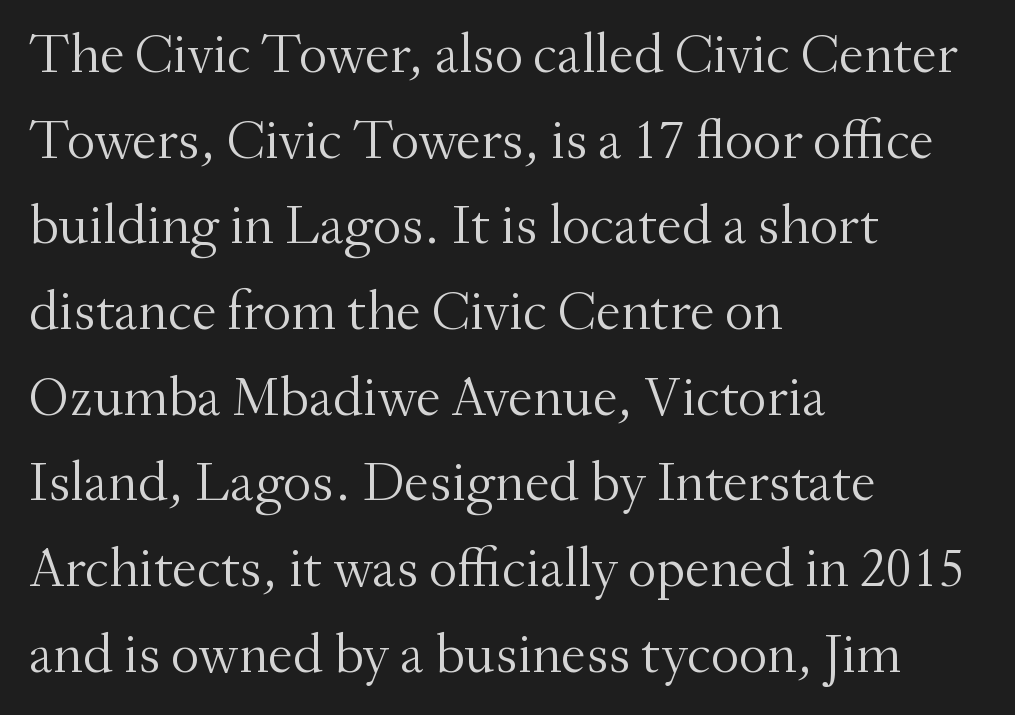
The image shows 56 px light serif type, upright; set left-aligned, normal line spacing (1.53x), normal letter spacing, not underlined; medium stroke contrast and a small x-height.
